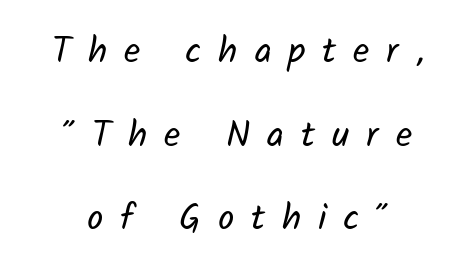
{"serif": "no", "bold": "no", "weight": "regular", "width": "normal", "stroke_contrast": "low", "x_height": "medium", "monospaced": "no", "underline": "no", "align": "center", "line_spacing": "loose", "line_spacing_ratio": 2.32, "letter_spacing": "wide", "letter_spacing_em": 0.47, "glyph_px": 36}
